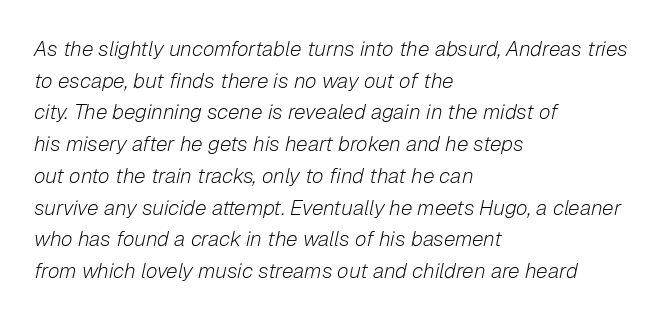
{"italic": "yes", "lean": "right", "slant_degrees": 12, "bold": "no", "underline": "no", "align": "left", "line_spacing": "normal", "line_spacing_ratio": 1.51, "letter_spacing": "normal", "letter_spacing_em": 0.0, "glyph_px": 21}
